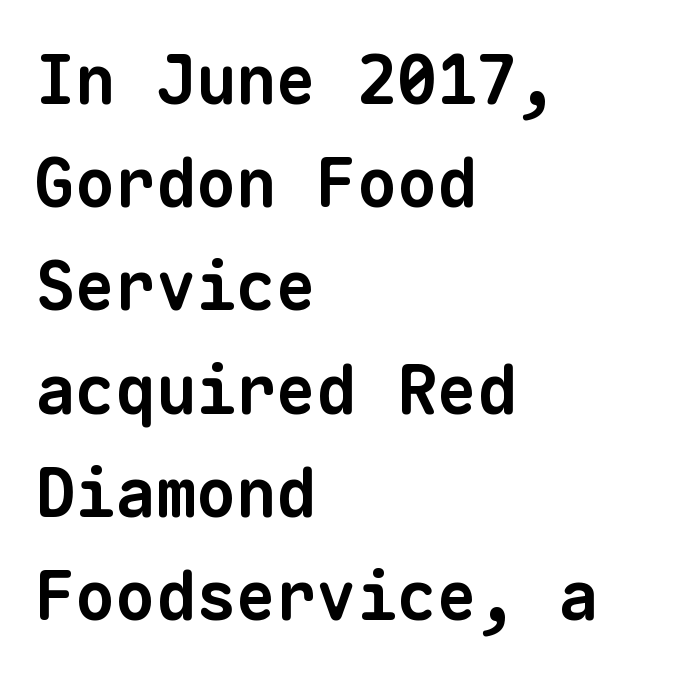
The image shows 67 px bold sans-serif type, monospaced; set left-aligned, normal line spacing (1.54x), normal letter spacing, not underlined; low stroke contrast and a medium x-height.
